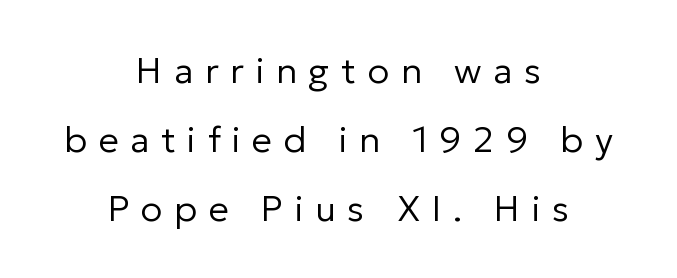
The image shows 36 px regular-weight sans-serif type, upright; set centered, loose line spacing (1.91x), unusually wide letter spacing (+0.32 em), not underlined; low stroke contrast and a medium x-height.
